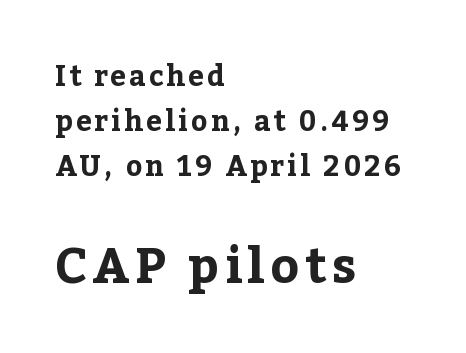
Q: Is the text bold? A: Yes.
Q: Is the text italic (slanted)? A: No, it is upright.
Q: Is the typeface a serif or a sans-serif typeface? A: Serif.
Q: Is the text underlined? A: No.
Q: How is the paragraph aligned? A: Left-aligned.
Q: Is the spacing between lines tight, normal or loose? A: Normal.
Q: Which block of text is set in a larger size, the first (top) or the second (bottom)? A: The second (bottom) one.
Q: Width (condensed, normal, or wide)? A: Normal.
Q: Stroke contrast? A: Low.
Q: x-height? A: Medium.
Q: Monospaced? A: No.
